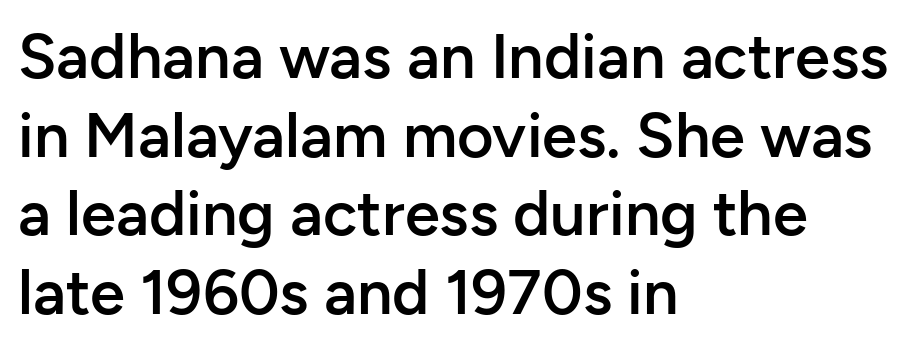
Q: Is the text bold? A: Semi-bold.
Q: Is the text italic (slanted)? A: No, it is upright.
Q: Is the typeface a serif or a sans-serif typeface? A: Sans-serif.
Q: Is the text underlined? A: No.
Q: How is the paragraph aligned? A: Left-aligned.
Q: Is the spacing between letters normal or unusually wide? A: Normal.
Q: Is the spacing between lines tight, normal or loose? A: Normal.
Q: Width (condensed, normal, or wide)? A: Normal.
Q: Stroke contrast? A: Low.
Q: x-height? A: Medium.
Q: Monospaced? A: No.
